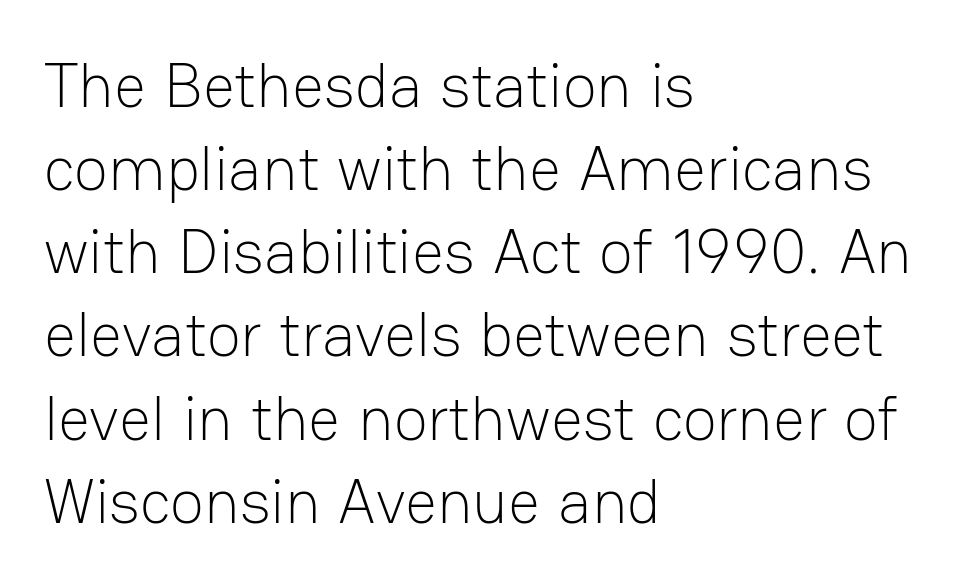
The image shows 63 px light sans-serif type, upright; set left-aligned, normal line spacing (1.32x), normal letter spacing, not underlined; low stroke contrast and a medium x-height.
